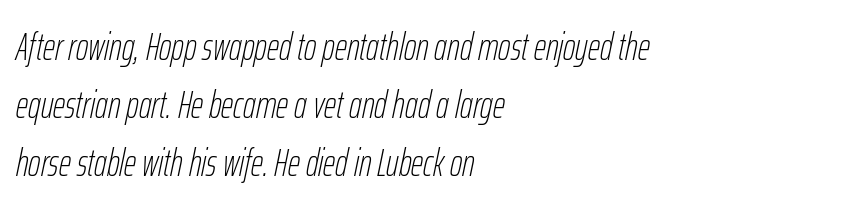
Q: Is the text bold? A: No.
Q: Is the text italic (slanted)? A: Yes, it leans right by about 12 degrees.
Q: Is the text underlined? A: No.
Q: How is the paragraph aligned? A: Left-aligned.
Q: Is the spacing between letters normal or unusually wide? A: Normal.
Q: Is the spacing between lines tight, normal or loose? A: Normal.
Q: Width (condensed, normal, or wide)? A: Condensed.
Q: Stroke contrast? A: Low.
Q: x-height? A: Medium.
Q: Monospaced? A: No.
